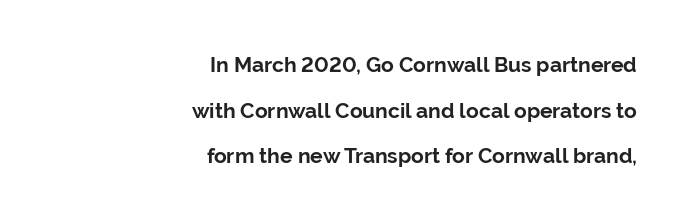
{"italic": "no", "bold": "yes", "underline": "no", "align": "right", "line_spacing": "loose", "line_spacing_ratio": 2.17, "letter_spacing": "normal", "letter_spacing_em": 0.0, "glyph_px": 21}
